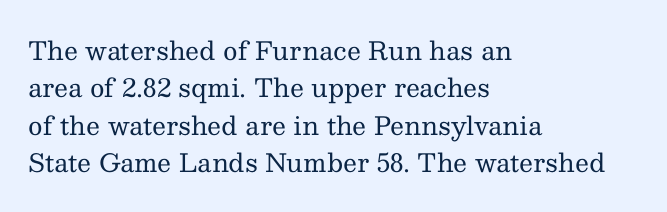
In CSS terms this would be text-align: left. Descenders are the only things crossing below the line. One glance says typical: line gaps are just what's usual. This is the regular roman posture of the typeface.
